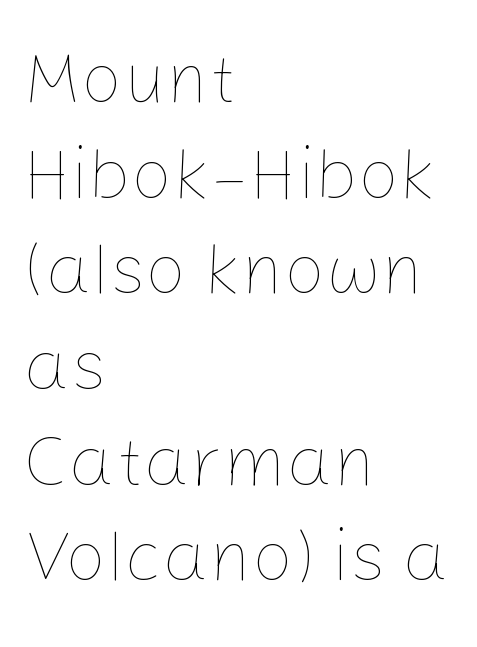
Character widths vary here, with narrow letters taking less room than wide ones. This is not heavy type; no bold has been used. The specimen omits any rule beneath the text block's lines. One-word summary of the alignment: left.
